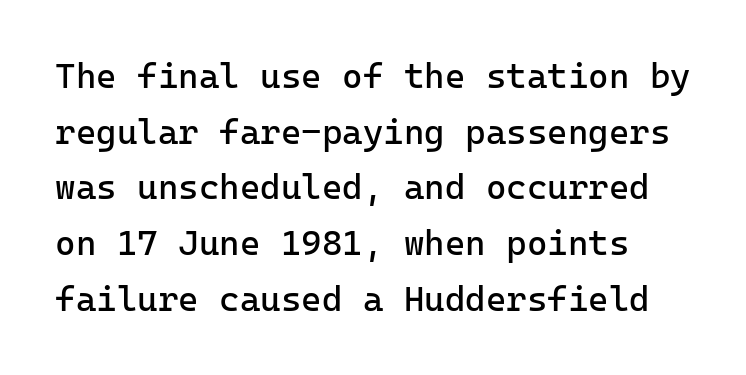
Letters rest on an invisible, unmarked baseline. Nobody touched the tracking dial on this one. Is this a sans? Yes — the strokes have no serifs. The passage shown is not bold in any degree. The rows are spaced the way most documents space them.
